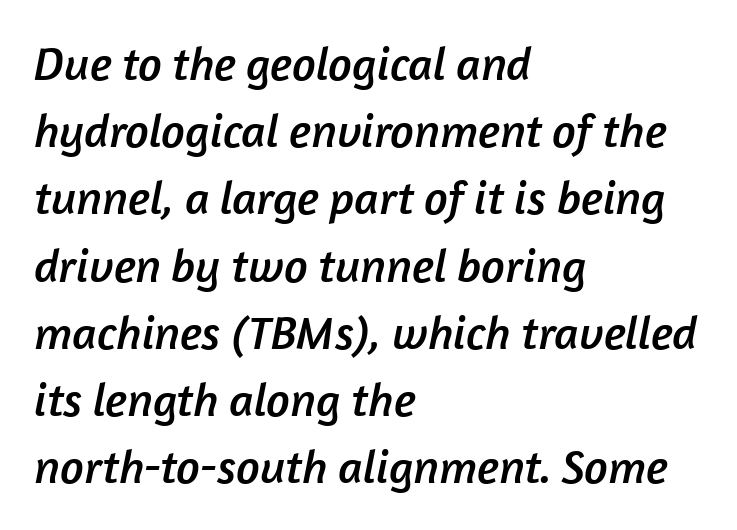
{"serif": "no", "width": "normal", "stroke_contrast": "low", "x_height": "medium", "monospaced": "no", "underline": "no", "align": "left", "line_spacing": "normal", "line_spacing_ratio": 1.43, "letter_spacing": "normal", "letter_spacing_em": 0.0, "glyph_px": 47}
